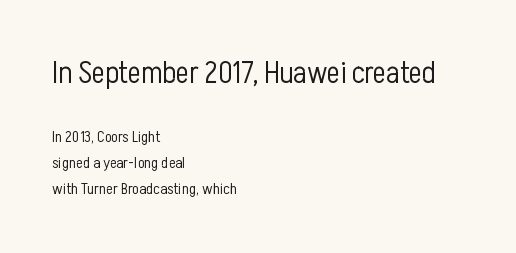
Here the first block reads like a headline and the second like body copy. Each word holds together tightly as a unit, with standard inter-letter gaps. The space between consecutive lines is moderate. Varying glyph widths throughout — classic text-font behaviour. Nope, no serifs anywhere on these letters. Is the stroke heavy? The answer is a plain regular-or-lighter.
